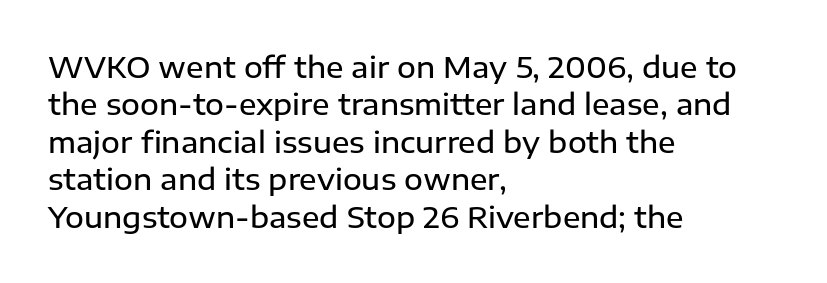
The image shows 29 px semibold sans-serif type, upright; set left-aligned, normal line spacing (1.29x), normal letter spacing, not underlined; low stroke contrast and a medium x-height.
